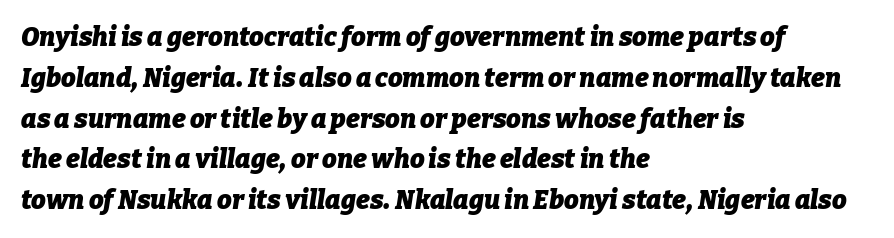
{"italic": "yes", "lean": "right", "slant_degrees": 9, "bold": "yes", "underline": "no", "align": "left", "line_spacing": "normal", "line_spacing_ratio": 1.57, "letter_spacing": "normal", "letter_spacing_em": 0.0, "glyph_px": 26}
